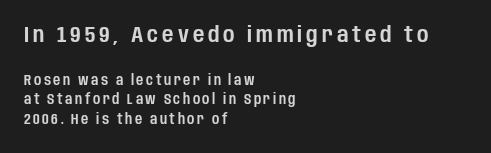
Q: Is the text italic (slanted)? A: No, it is upright.
Q: Is the text underlined? A: No.
Q: How is the paragraph aligned? A: Left-aligned.
Q: Is the spacing between lines tight, normal or loose? A: Normal.
Q: Which block of text is set in a larger size, the first (top) or the second (bottom)? A: The first (top) one.
